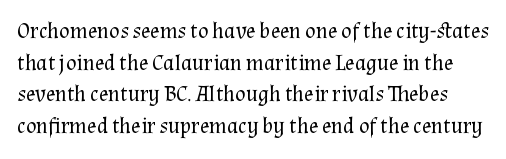
Baseline-to-baseline distance is the conventional proportion of letter height. When letters stand straight like this, we call the style roman or upright. The foot of each line stays bare and open. Is the letter spacing exaggerated? No — it looks like the ordinary default. The strokes carry an ordinary text weight at most.
